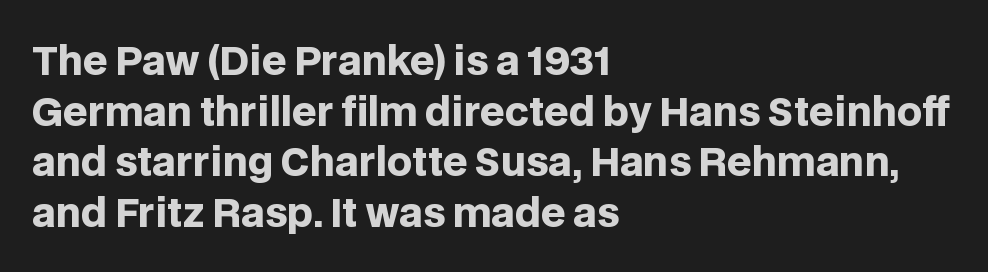
The image shows 39 px heavy sans-serif type, upright; set left-aligned, normal line spacing (1.3x), normal letter spacing, not underlined; low stroke contrast and a large x-height.
